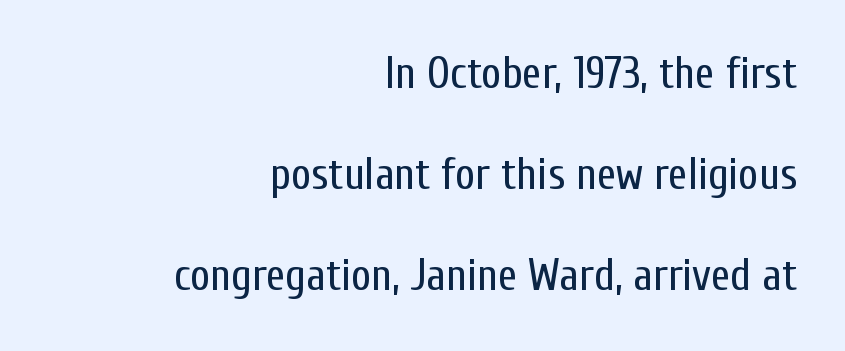
Interline gaps are noticeably wide in this sample. Classification — sans serif. A light-to-regular cut is what we see here. The passage shown is typed in a proportional face where columns would drift. Right-aligned paragraph, ragged on the left. Posture: upright roman.
